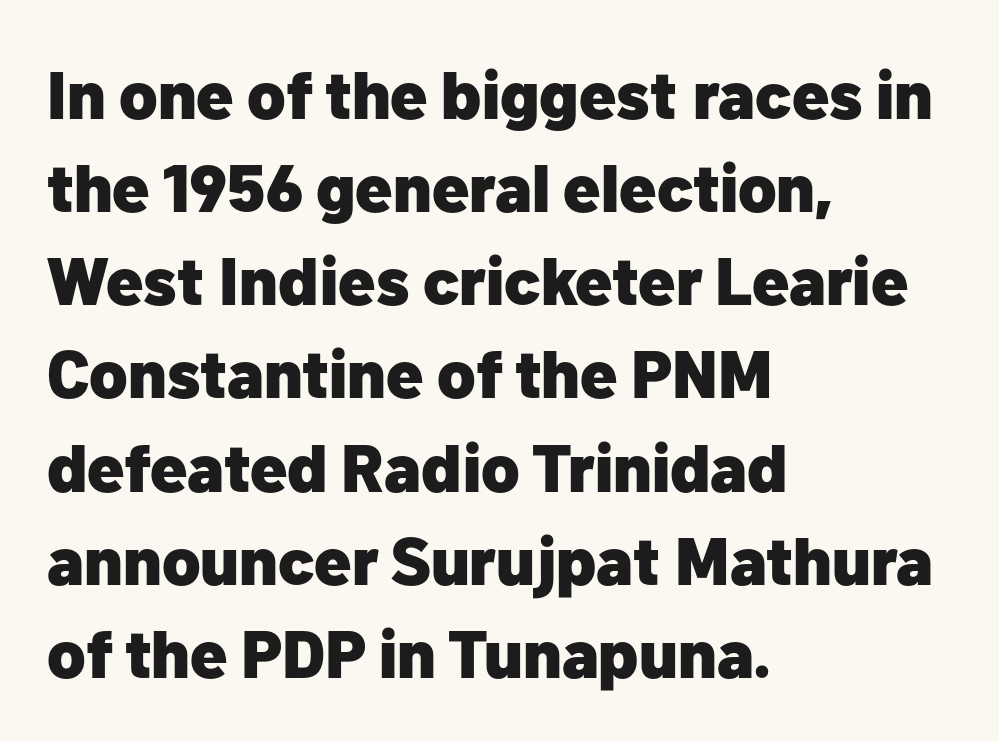
Q: Is the text bold? A: Yes.
Q: Is the text italic (slanted)? A: No, it is upright.
Q: Is the typeface a serif or a sans-serif typeface? A: Sans-serif.
Q: Is the text underlined? A: No.
Q: How is the paragraph aligned? A: Left-aligned.
Q: Is the spacing between letters normal or unusually wide? A: Normal.
Q: Is the spacing between lines tight, normal or loose? A: Normal.
Q: Width (condensed, normal, or wide)? A: Normal.
Q: Stroke contrast? A: Low.
Q: x-height? A: Medium.
Q: Monospaced? A: No.
